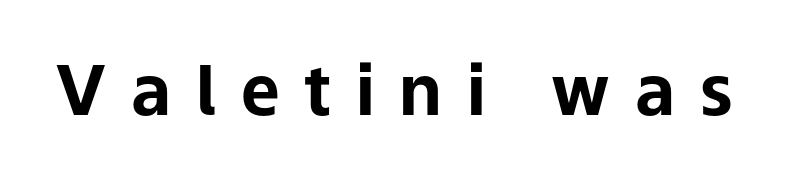
Q: Is the text bold? A: Yes.
Q: Is the text italic (slanted)? A: No, it is upright.
Q: Is the typeface a serif or a sans-serif typeface? A: Sans-serif.
Q: Is the text underlined? A: No.
Q: Is the spacing between letters normal or unusually wide? A: Unusually wide.
Q: Width (condensed, normal, or wide)? A: Normal.
Q: Stroke contrast? A: Low.
Q: x-height? A: Medium.
Q: Monospaced? A: No.
